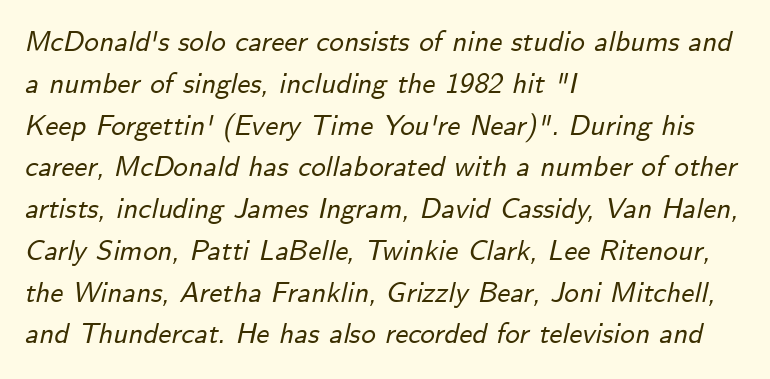
The image shows 29 px text type, italic (leaning right); set left-aligned, normal line spacing (1.44x), normal letter spacing, not underlined; low stroke contrast and a small x-height.
